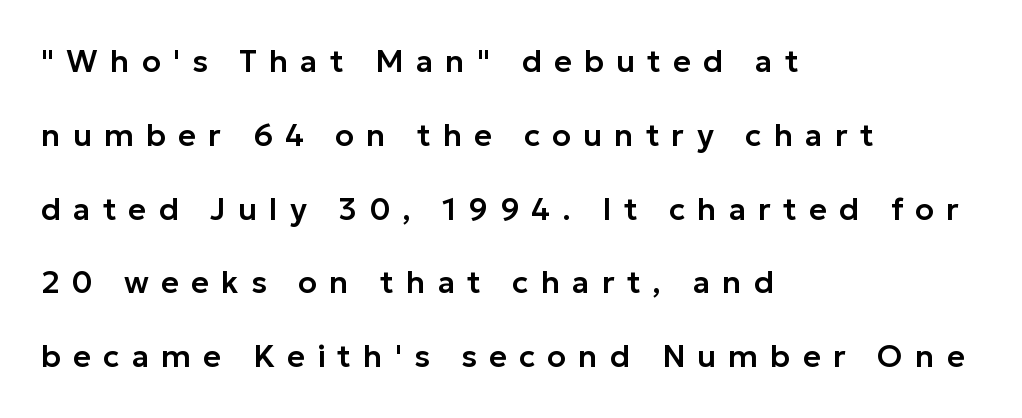
Substantial extra tracking has been applied to these lines. Looks like regular typesetting: each glyph gets only the width it needs. Teacher's note: observe the even left margin — that is flush-left alignment. Underline: absent. The typeface chosen for these lines omits serifs. This is the regular roman posture of the typeface.
